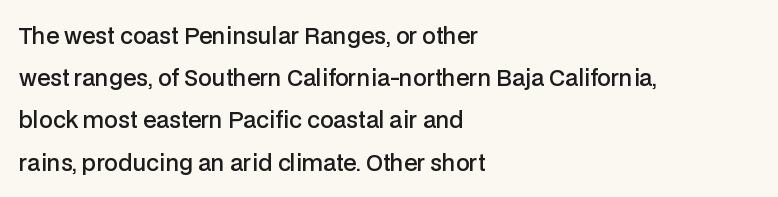
{"italic": "no", "bold": "semi", "underline": "no", "align": "left", "line_spacing": "loose", "line_spacing_ratio": 1.92, "letter_spacing": "normal", "letter_spacing_em": 0.0, "glyph_px": 22}
